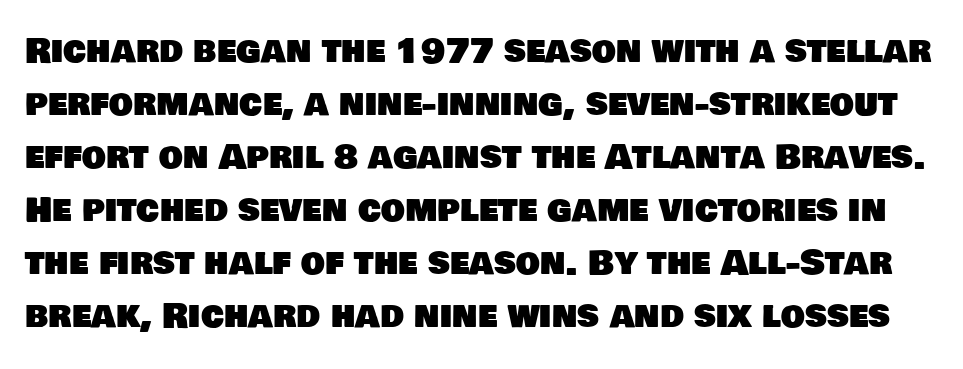
Q: Is the typeface a serif or a sans-serif typeface? A: Sans-serif.
Q: Is the text underlined? A: No.
Q: Is the spacing between letters normal or unusually wide? A: Normal.
Q: Is the spacing between lines tight, normal or loose? A: Normal.
Q: Width (condensed, normal, or wide)? A: Normal.
Q: Stroke contrast? A: Low.
Q: x-height? A: Large.
Q: Monospaced? A: No.
